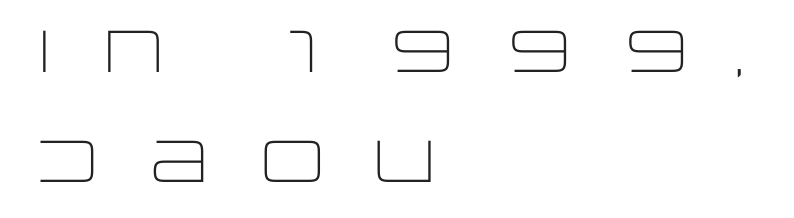
All the whitespace from short lines collects on the right. These glyphs show unthickened strokes, regular width or finer. The passage shown is typeset with a sans-serif family. Has an underline been added? It has not. A roman cut, with each character standing at attention. This sample has the flowing, uneven cadence of proportional lettering.
